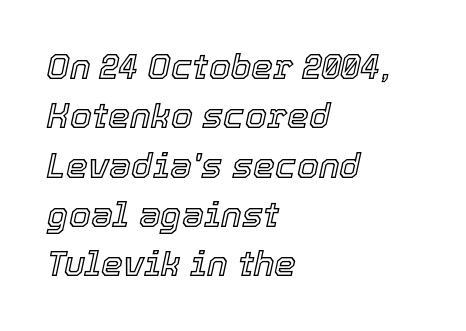
The image shows 35 px text type, italic (leaning right); set left-aligned, normal line spacing (1.41x), normal letter spacing, not underlined; a medium x-height.
